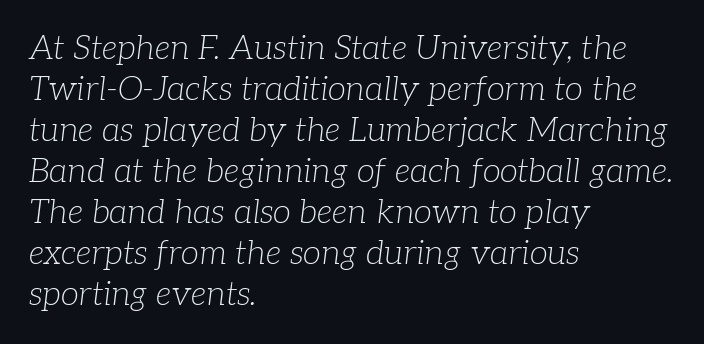
The image shows 33 px light serif type, italic (leaning right); set left-aligned, line spacing 1.24x, normal letter spacing, not underlined; low stroke contrast and a medium x-height.
